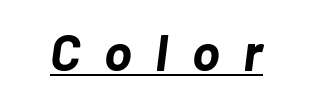
Q: Is the text bold? A: Yes.
Q: Is the text italic (slanted)? A: Yes, it leans right by about 7 degrees.
Q: Is the text underlined? A: Yes.
Q: Is the spacing between letters normal or unusually wide? A: Unusually wide.
Q: Width (condensed, normal, or wide)? A: Normal.
Q: Stroke contrast? A: Low.
Q: x-height? A: Medium.
Q: Monospaced? A: No.
